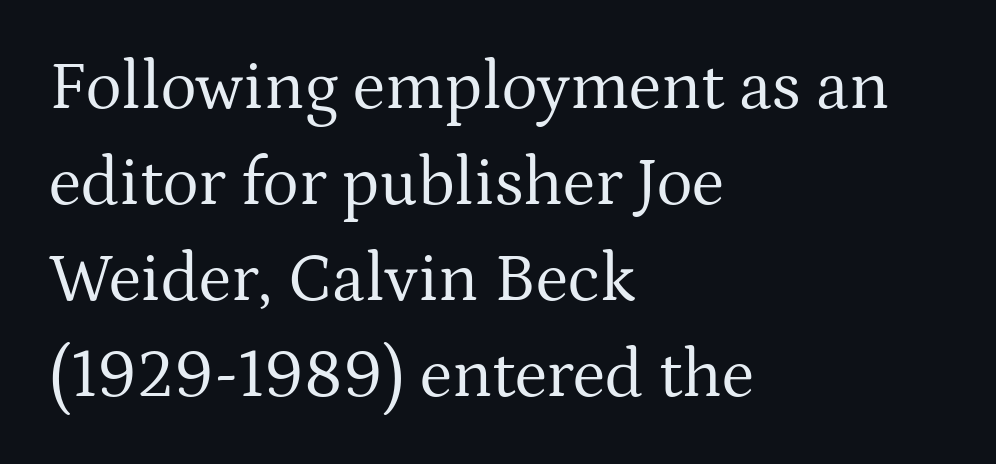
{"serif": "yes", "italic": "no", "bold": "no", "weight": "regular", "width": "normal", "stroke_contrast": "medium", "x_height": "medium", "monospaced": "no", "underline": "no", "align": "left", "line_spacing": "normal", "line_spacing_ratio": 1.41, "letter_spacing": "normal", "letter_spacing_em": 0.0, "glyph_px": 68}
